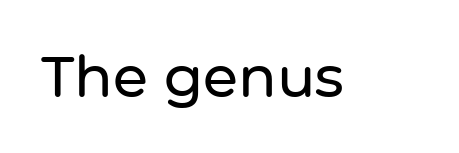
Q: Is the text italic (slanted)? A: No, it is upright.
Q: Is the typeface a serif or a sans-serif typeface? A: Sans-serif.
Q: Is the text underlined? A: No.
Q: Is the spacing between letters normal or unusually wide? A: Normal.
Q: Width (condensed, normal, or wide)? A: Normal.
Q: Stroke contrast? A: Low.
Q: x-height? A: Medium.
Q: Monospaced? A: No.
